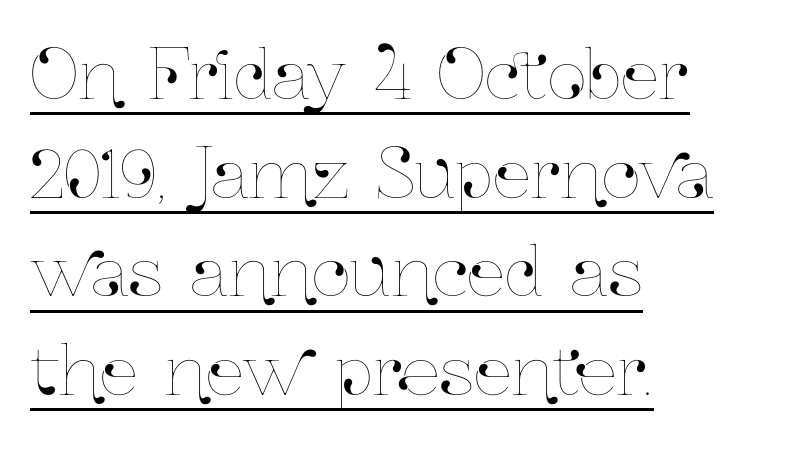
Q: Is the text italic (slanted)? A: No, it is upright.
Q: Is the text underlined? A: Yes.
Q: How is the paragraph aligned? A: Left-aligned.
Q: Is the spacing between letters normal or unusually wide? A: Normal.
Q: Is the spacing between lines tight, normal or loose? A: Normal.
Q: Width (condensed, normal, or wide)? A: Condensed.
Q: Stroke contrast? A: Low.
Q: x-height? A: Medium.
Q: Monospaced? A: No.
